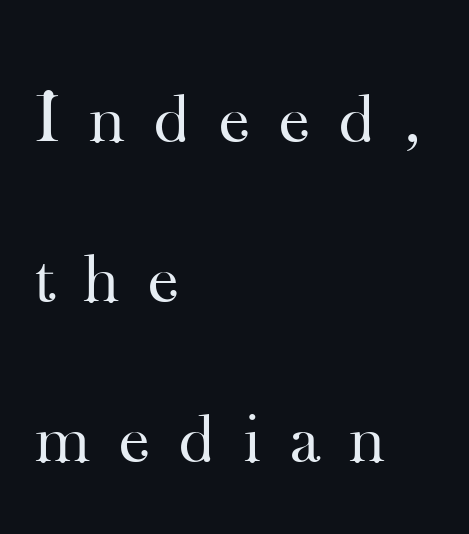
{"serif": "yes", "italic": "no", "bold": "no", "weight": "regular", "width": "normal", "stroke_contrast": "high", "x_height": "small", "monospaced": "no", "underline": "no", "align": "left", "line_spacing": "loose", "line_spacing_ratio": 2.32, "letter_spacing": "wide", "letter_spacing_em": 0.42, "glyph_px": 69}
